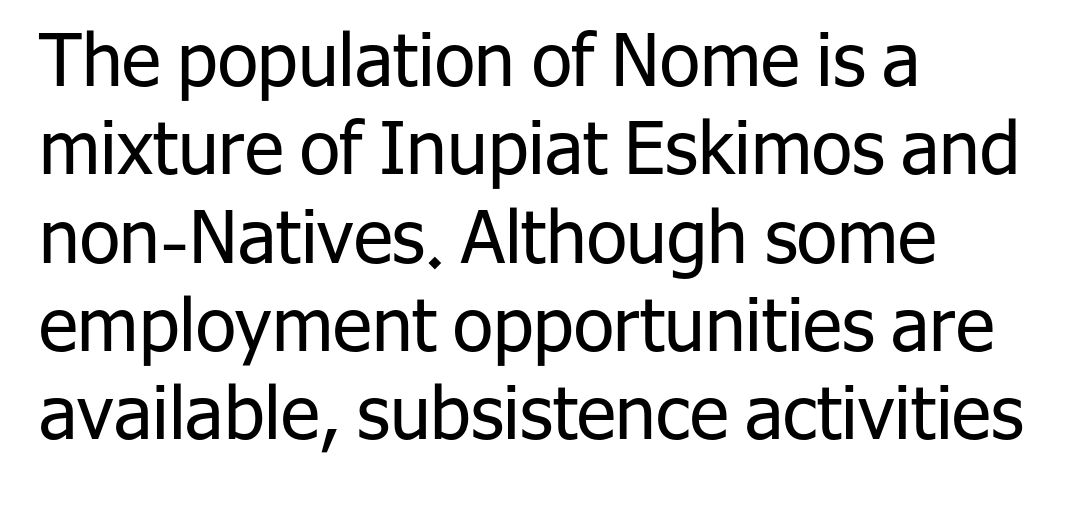
{"serif": "no", "italic": "no", "bold": "no", "weight": "regular", "width": "normal", "stroke_contrast": "low", "x_height": "medium", "monospaced": "no", "underline": "no", "align": "left", "line_spacing_ratio": 1.21, "letter_spacing": "normal", "letter_spacing_em": 0.0, "glyph_px": 73}
